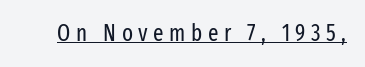
{"italic": "no", "bold": "no", "underline": "yes", "letter_spacing": "wide", "letter_spacing_em": 0.24, "glyph_px": 23}
